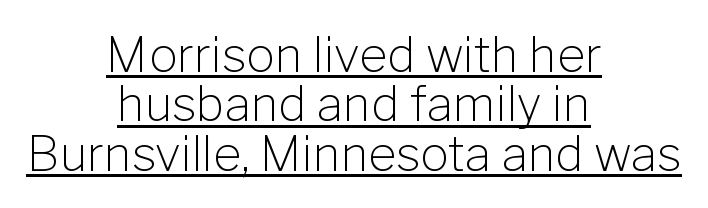
Q: Is the text bold? A: No.
Q: Is the text italic (slanted)? A: No, it is upright.
Q: Is the typeface a serif or a sans-serif typeface? A: Sans-serif.
Q: Is the text underlined? A: Yes.
Q: How is the paragraph aligned? A: Centered.
Q: Is the spacing between letters normal or unusually wide? A: Normal.
Q: Is the spacing between lines tight, normal or loose? A: Tight.
Q: Width (condensed, normal, or wide)? A: Normal.
Q: Stroke contrast? A: Low.
Q: x-height? A: Medium.
Q: Monospaced? A: No.
